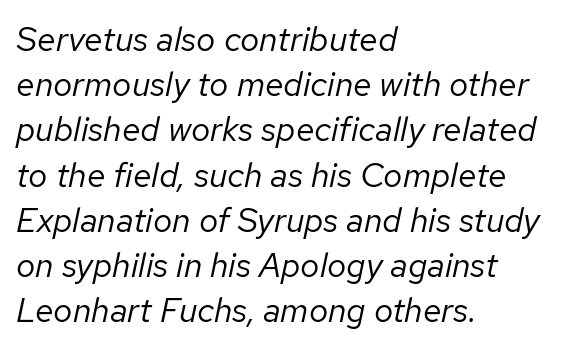
You could not count columns in this text — the font is proportionally spaced. Stem width sits at or under what a default text font uses. Compared with a centered layout, this one pins lines to the left instead. Underlining? Definitely not there.
